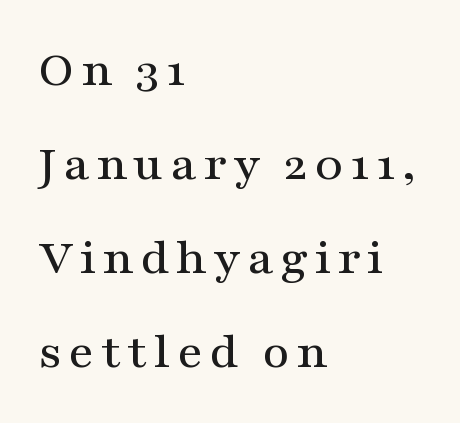
{"serif": "yes", "italic": "no", "width": "wide", "stroke_contrast": "medium", "x_height": "medium", "monospaced": "no", "underline": "no", "align": "left", "line_spacing_ratio": 1.81, "glyph_px": 52}
